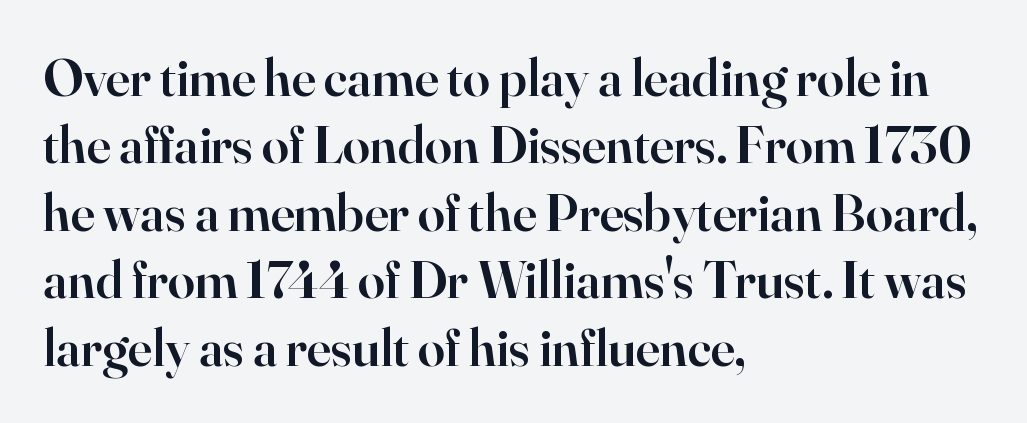
{"serif": "yes", "italic": "no", "bold": "semi", "weight": "semibold", "width": "normal", "stroke_contrast": "high", "x_height": "small", "monospaced": "no", "underline": "no", "align": "left", "line_spacing": "normal", "line_spacing_ratio": 1.25, "letter_spacing": "normal", "letter_spacing_em": 0.0, "glyph_px": 54}
